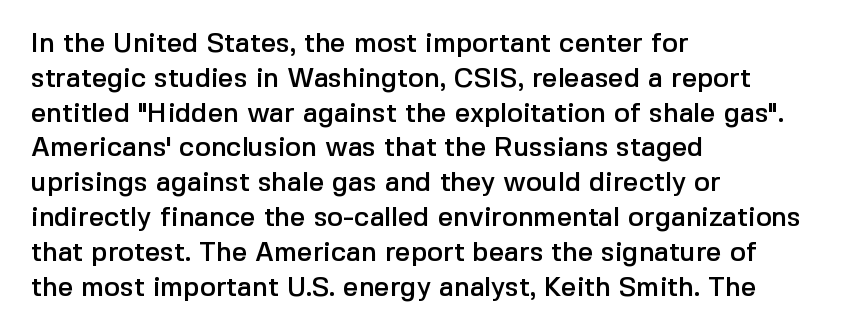
Students, observe: this is what conventionally led text looks like. This sample uses plain, unmodified letter spacing. Nobody drew a line under any word here. The typesetter chose a ragged-right arrangement here. Style check: upright.
